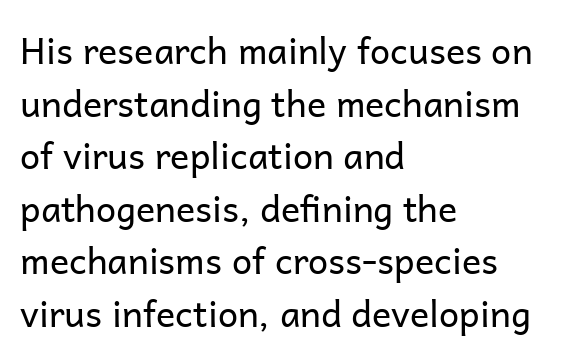
Q: Is the text bold? A: No.
Q: Is the text italic (slanted)? A: No, it is upright.
Q: Is the typeface a serif or a sans-serif typeface? A: Sans-serif.
Q: Is the text underlined? A: No.
Q: How is the paragraph aligned? A: Left-aligned.
Q: Is the spacing between letters normal or unusually wide? A: Normal.
Q: Is the spacing between lines tight, normal or loose? A: Normal.
Q: Width (condensed, normal, or wide)? A: Normal.
Q: Stroke contrast? A: Low.
Q: x-height? A: Medium.
Q: Monospaced? A: No.
